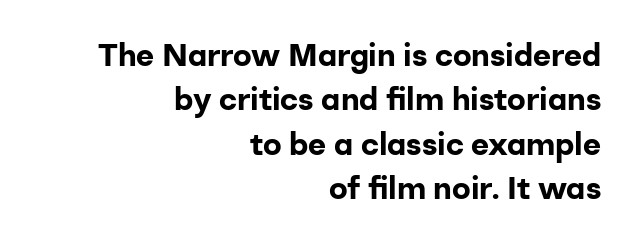
Q: Is the text bold? A: Yes.
Q: Is the text italic (slanted)? A: No, it is upright.
Q: Is the typeface a serif or a sans-serif typeface? A: Sans-serif.
Q: Is the text underlined? A: No.
Q: How is the paragraph aligned? A: Right-aligned.
Q: Is the spacing between letters normal or unusually wide? A: Normal.
Q: Is the spacing between lines tight, normal or loose? A: Normal.
Q: Width (condensed, normal, or wide)? A: Normal.
Q: Stroke contrast? A: Low.
Q: x-height? A: Medium.
Q: Monospaced? A: No.
